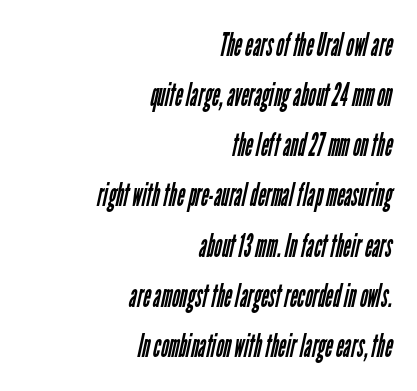
Unlike a traditional serif, this face leaves its strokes unadorned. You could call the tracking neutral — neither tight nor loose. This sample keeps an unexceptional amount of space between lines. No chunkiness to these letters — they're not bold. The typesetter chose a ragged-left arrangement here.
